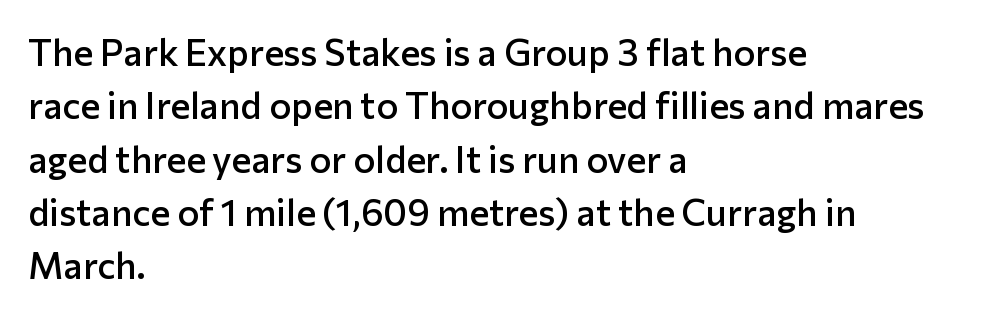
The image shows 37 px semibold sans-serif type, upright; set left-aligned, normal line spacing (1.44x), normal letter spacing, not underlined; low stroke contrast and a medium x-height.
